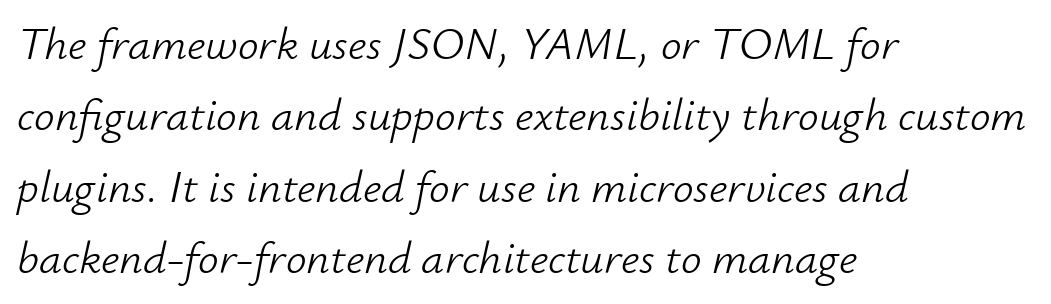
Q: Is the text bold? A: No.
Q: Is the text italic (slanted)? A: Yes, it leans right by about 12 degrees.
Q: Is the text underlined? A: No.
Q: How is the paragraph aligned? A: Left-aligned.
Q: Is the spacing between letters normal or unusually wide? A: Normal.
Q: Is the spacing between lines tight, normal or loose? A: Normal.
Q: Width (condensed, normal, or wide)? A: Normal.
Q: Stroke contrast? A: Low.
Q: x-height? A: Small.
Q: Monospaced? A: No.
